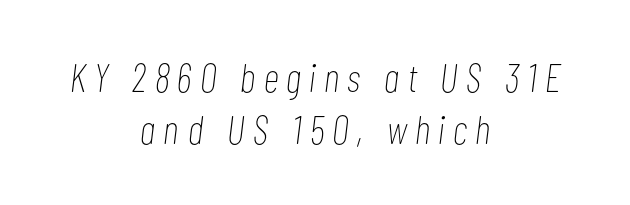
The image shows 40 px thin, condensed type, italic (leaning right); set centered, normal line spacing (1.31x), unusually wide letter spacing (+0.21 em), not underlined; low stroke contrast and a medium x-height.
